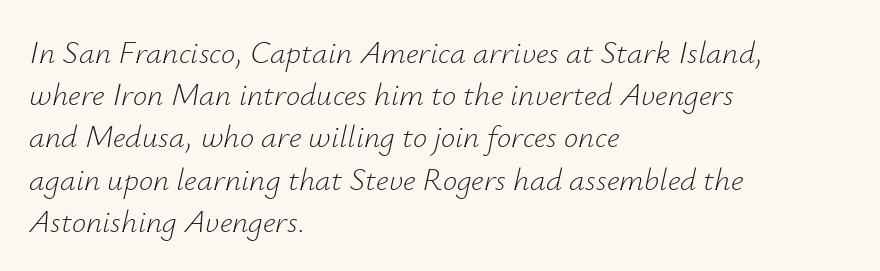
The image shows 32 px light type, italic (leaning right); set left-aligned, normal line spacing (1.32x), normal letter spacing, not underlined; low stroke contrast and a small x-height.
